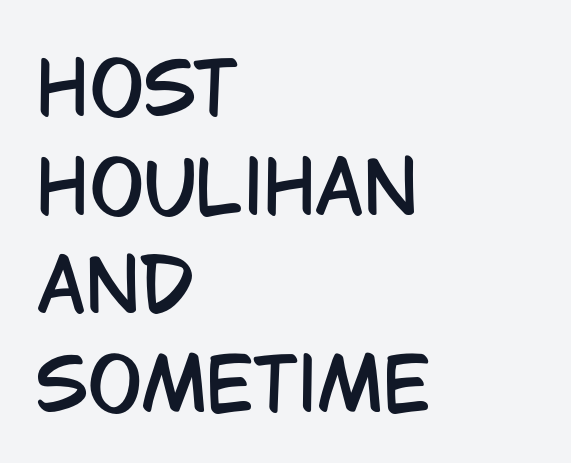
Q: Is the text italic (slanted)? A: No, it is upright.
Q: Is the typeface a serif or a sans-serif typeface? A: Sans-serif.
Q: Is the text underlined? A: No.
Q: How is the paragraph aligned? A: Left-aligned.
Q: Is the spacing between letters normal or unusually wide? A: Normal.
Q: Is the spacing between lines tight, normal or loose? A: Normal.
Q: Width (condensed, normal, or wide)? A: Condensed.
Q: Stroke contrast? A: Low.
Q: x-height? A: Large.
Q: Monospaced? A: No.
